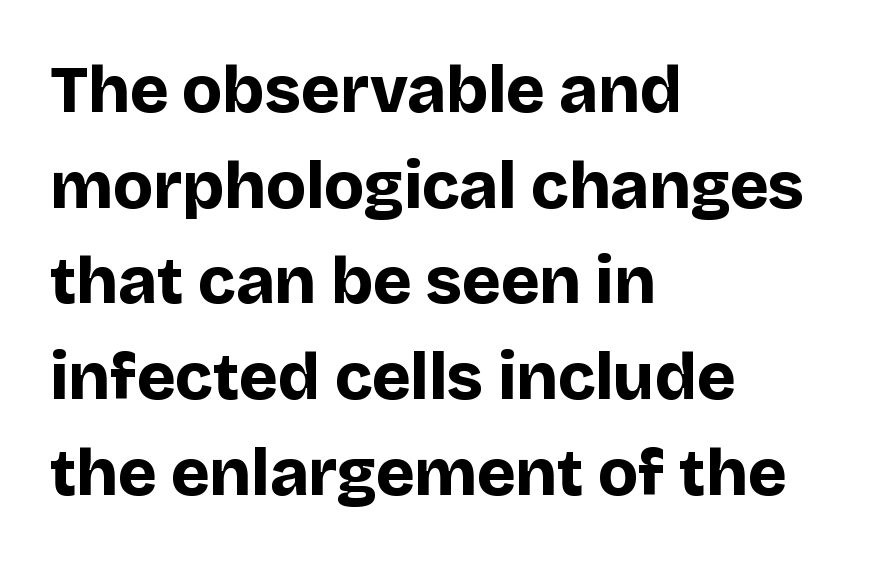
{"serif": "no", "italic": "no", "bold": "yes", "weight": "bold", "width": "normal", "stroke_contrast": "low", "x_height": "large", "monospaced": "no", "underline": "no", "align": "left", "line_spacing": "normal", "line_spacing_ratio": 1.45, "letter_spacing": "normal", "letter_spacing_em": 0.0, "glyph_px": 66}
